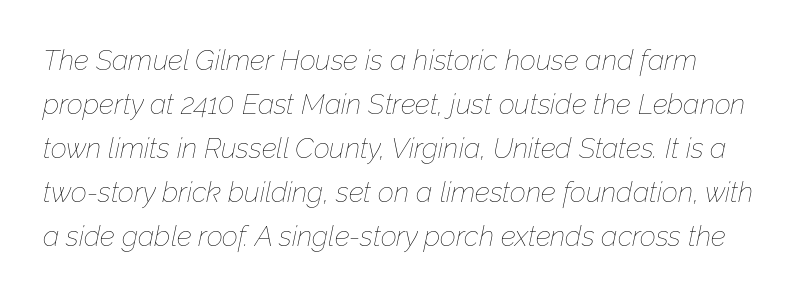
Q: Is the text bold? A: No.
Q: Is the text italic (slanted)? A: Yes, it leans right by about 12 degrees.
Q: Is the text underlined? A: No.
Q: Is the spacing between letters normal or unusually wide? A: Normal.
Q: Is the spacing between lines tight, normal or loose? A: Normal.
Q: Width (condensed, normal, or wide)? A: Normal.
Q: Stroke contrast? A: Low.
Q: x-height? A: Medium.
Q: Monospaced? A: No.
